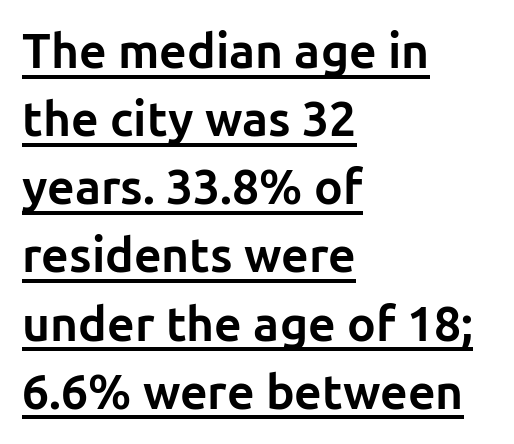
{"serif": "no", "italic": "no", "bold": "yes", "weight": "bold", "width": "normal", "stroke_contrast": "low", "x_height": "medium", "monospaced": "no", "underline": "yes", "align": "left", "line_spacing": "normal", "line_spacing_ratio": 1.42, "letter_spacing": "normal", "letter_spacing_em": 0.0, "glyph_px": 48}
